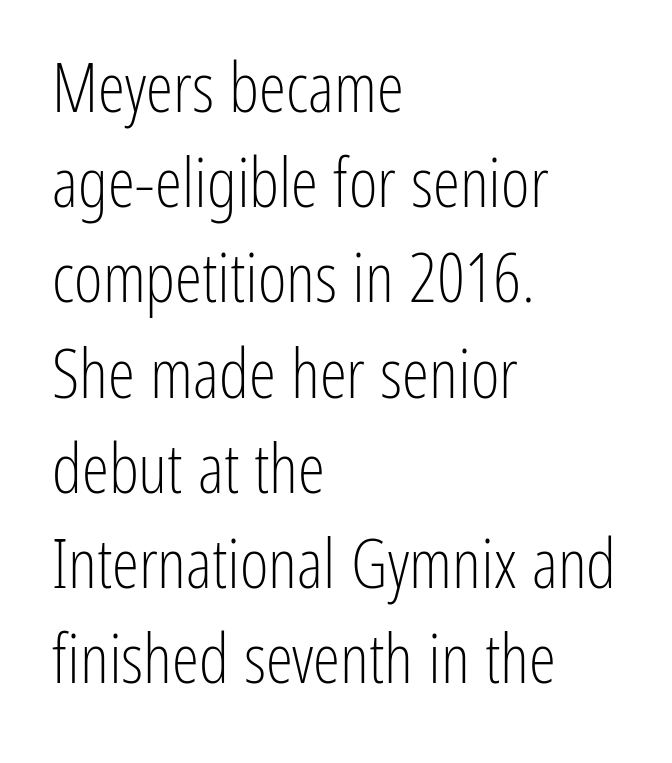
The image shows 69 px light, condensed sans-serif type, upright; set left-aligned, normal line spacing (1.38x), normal letter spacing, not underlined; low stroke contrast and a medium x-height.
